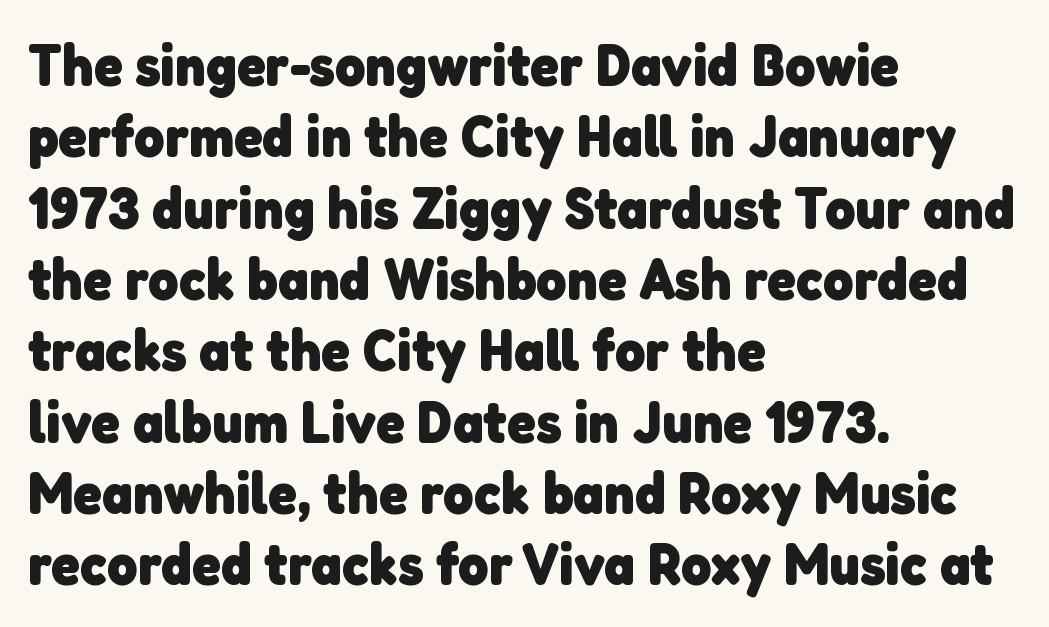
Q: Is the text bold? A: Yes.
Q: Is the typeface a serif or a sans-serif typeface? A: Sans-serif.
Q: Is the text underlined? A: No.
Q: How is the paragraph aligned? A: Left-aligned.
Q: Is the spacing between letters normal or unusually wide? A: Normal.
Q: Width (condensed, normal, or wide)? A: Normal.
Q: Stroke contrast? A: Low.
Q: x-height? A: Medium.
Q: Monospaced? A: No.
